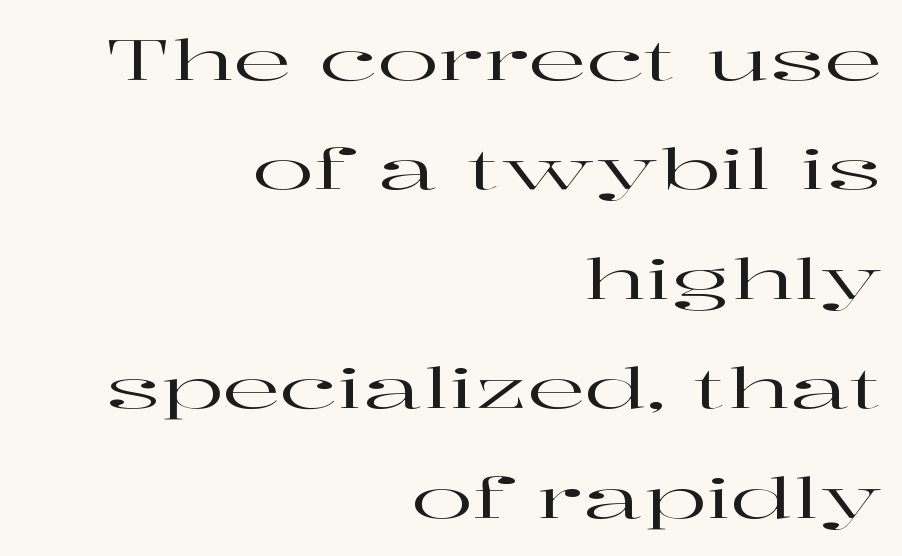
The image shows 57 px wide serif type, upright; set right-aligned, loose line spacing (1.92x), normal letter spacing, not underlined; high stroke contrast and a medium x-height.
